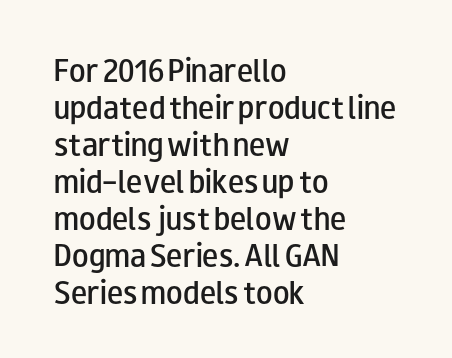
{"italic": "no", "bold": "semi", "underline": "no", "align": "left", "line_spacing": "normal", "line_spacing_ratio": 1.37, "letter_spacing": "normal", "letter_spacing_em": 0.0, "glyph_px": 27}
